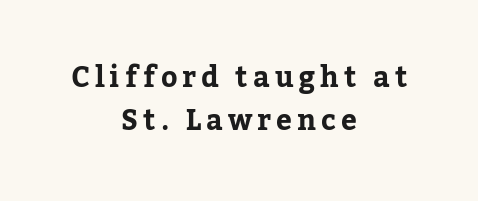
The image shows 28 px bold serif type, upright; set centered, normal line spacing (1.54x), not underlined; low stroke contrast and a medium x-height.
